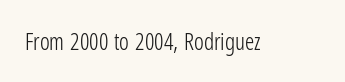
Q: Is the text bold? A: No.
Q: Is the text italic (slanted)? A: No, it is upright.
Q: Is the text underlined? A: No.
Q: Is the spacing between letters normal or unusually wide? A: Normal.
